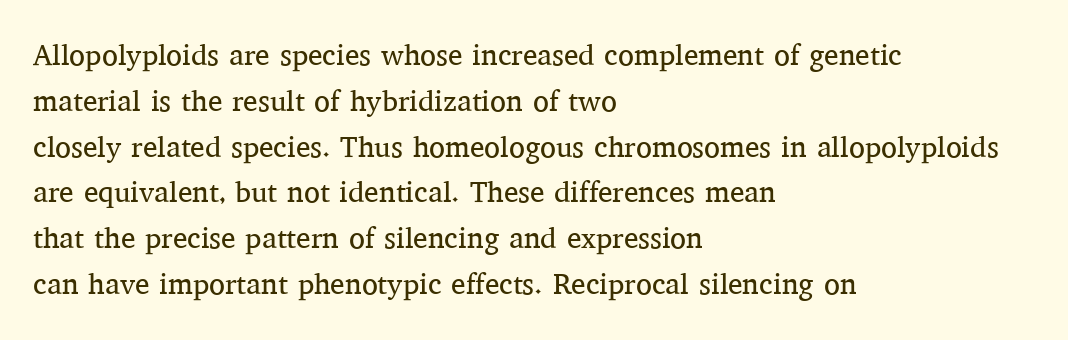
The image shows 29 px regular-weight serif type, upright; set left-aligned, normal line spacing (1.58x), normal letter spacing, not underlined; medium stroke contrast and a medium x-height.
